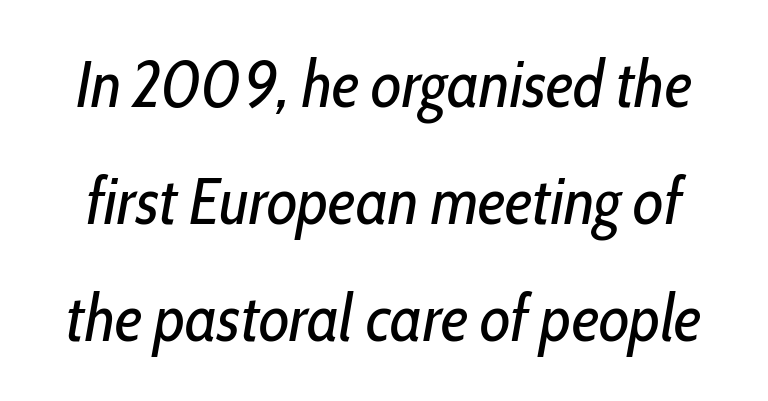
Q: Is the text bold? A: No.
Q: Is the text italic (slanted)? A: Yes, it leans right by about 10 degrees.
Q: Is the text underlined? A: No.
Q: Is the spacing between letters normal or unusually wide? A: Normal.
Q: Width (condensed, normal, or wide)? A: Condensed.
Q: Stroke contrast? A: Low.
Q: x-height? A: Medium.
Q: Monospaced? A: No.
